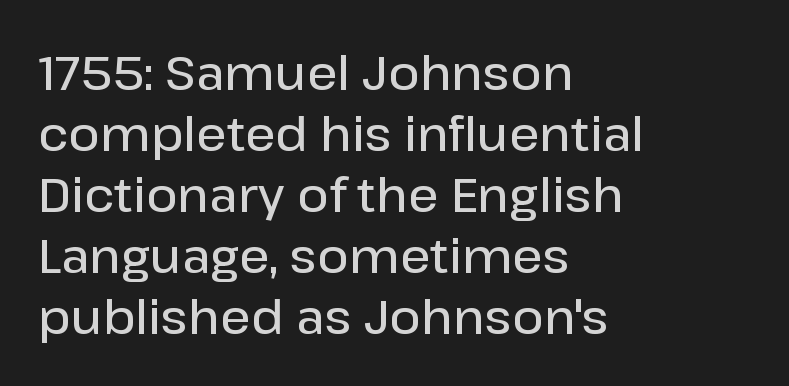
Q: Is the text bold? A: Semi-bold.
Q: Is the text italic (slanted)? A: No, it is upright.
Q: Is the typeface a serif or a sans-serif typeface? A: Sans-serif.
Q: Is the text underlined? A: No.
Q: How is the paragraph aligned? A: Left-aligned.
Q: Is the spacing between letters normal or unusually wide? A: Normal.
Q: Is the spacing between lines tight, normal or loose? A: Normal.
Q: Width (condensed, normal, or wide)? A: Normal.
Q: Stroke contrast? A: Low.
Q: x-height? A: Medium.
Q: Monospaced? A: No.
